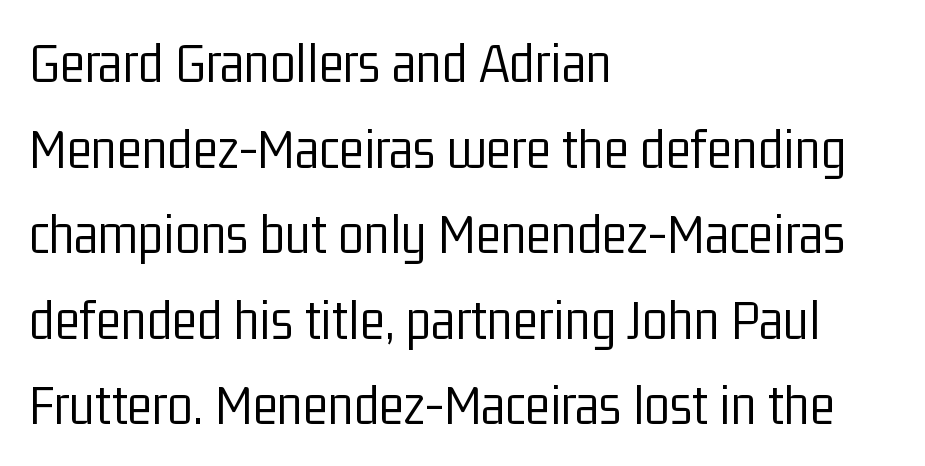
{"serif": "no", "italic": "no", "bold": "no", "weight": "light", "width": "condensed", "stroke_contrast": "low", "x_height": "medium", "monospaced": "no", "underline": "no", "align": "left", "line_spacing": "normal", "line_spacing_ratio": 1.45, "letter_spacing": "normal", "letter_spacing_em": 0.0, "glyph_px": 59}
